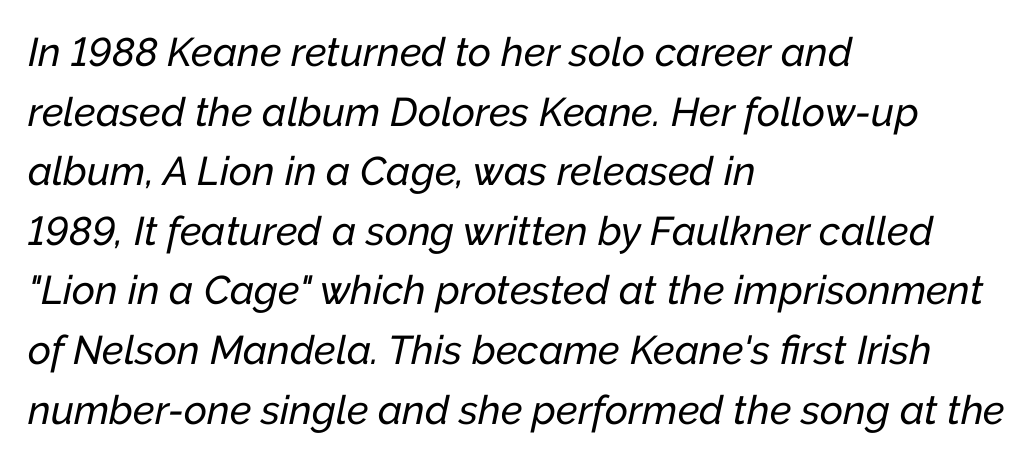
The image shows 40 px text type, italic (leaning right); set left-aligned, normal line spacing (1.49x), normal letter spacing, not underlined; low stroke contrast and a medium x-height.
